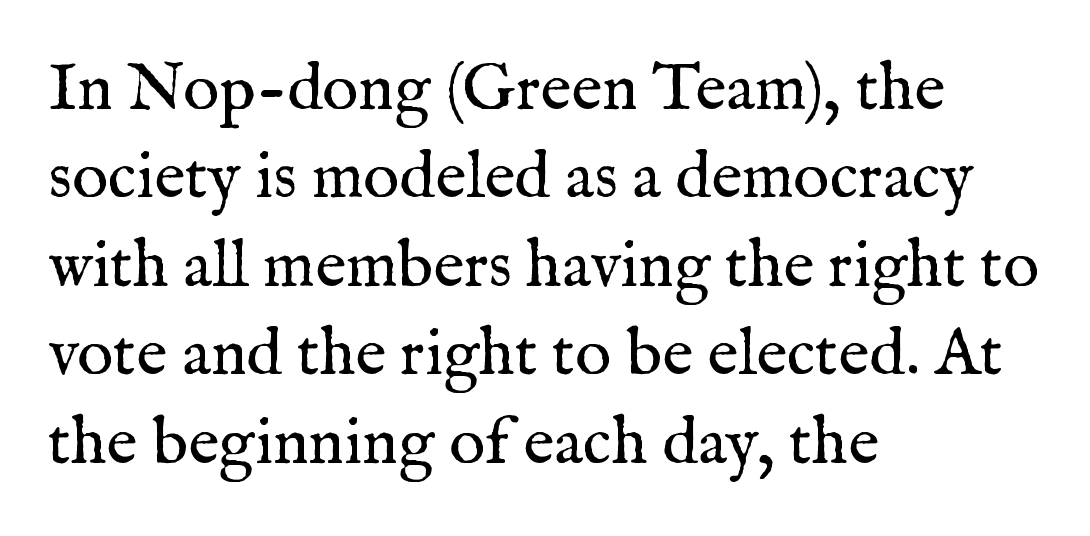
{"serif": "yes", "italic": "no", "bold": "no", "weight": "regular", "width": "normal", "stroke_contrast": "medium", "x_height": "medium", "monospaced": "no", "underline": "no", "align": "left", "line_spacing": "normal", "line_spacing_ratio": 1.32, "letter_spacing": "normal", "letter_spacing_em": 0.0, "glyph_px": 67}
